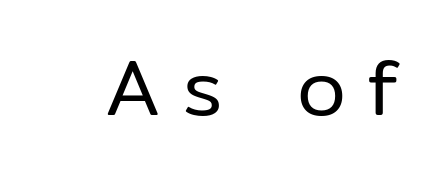
Q: Is the text bold? A: No.
Q: Is the text italic (slanted)? A: No, it is upright.
Q: Is the typeface a serif or a sans-serif typeface? A: Sans-serif.
Q: Is the text underlined? A: No.
Q: Is the spacing between letters normal or unusually wide? A: Unusually wide.
Q: Width (condensed, normal, or wide)? A: Normal.
Q: Stroke contrast? A: Low.
Q: x-height? A: Medium.
Q: Monospaced? A: No.
